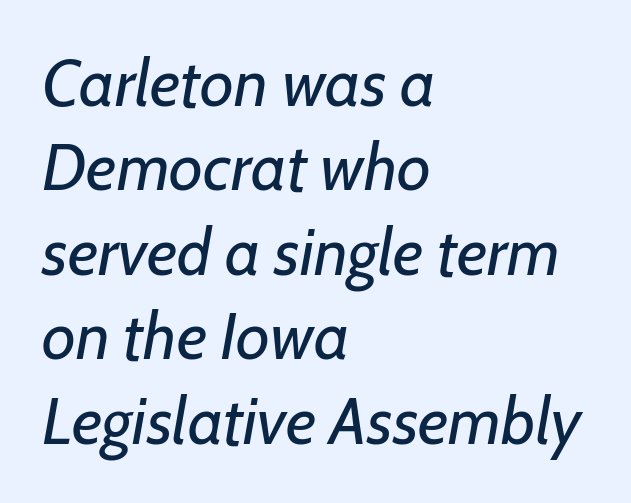
Q: Is the text bold? A: No.
Q: Is the text italic (slanted)? A: Yes, it leans right by about 7 degrees.
Q: Is the text underlined? A: No.
Q: How is the paragraph aligned? A: Left-aligned.
Q: Is the spacing between letters normal or unusually wide? A: Normal.
Q: Is the spacing between lines tight, normal or loose? A: Normal.
Q: Width (condensed, normal, or wide)? A: Normal.
Q: Stroke contrast? A: Low.
Q: x-height? A: Medium.
Q: Monospaced? A: No.
